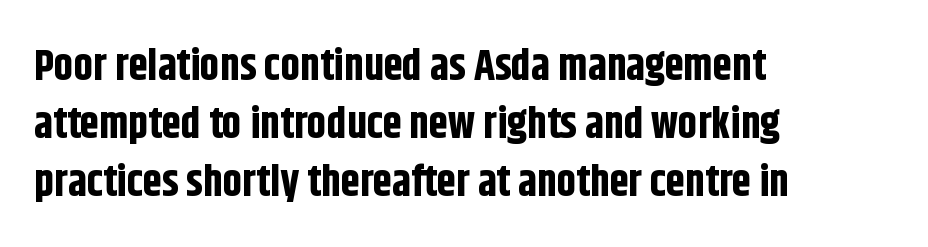
The image shows 43 px bold, condensed sans-serif type, upright; set left-aligned, normal line spacing (1.35x), normal letter spacing, not underlined; low stroke contrast and a large x-height.
